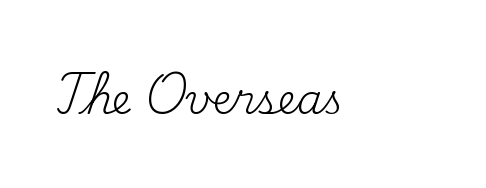
A bare baseline throughout the passage. The weight would be labelled regular, book, light, or lighter still. The rendering uses natural spacing where letterforms have individual widths. Does the type have serifs? Yes, each stem ends in a small foot.
